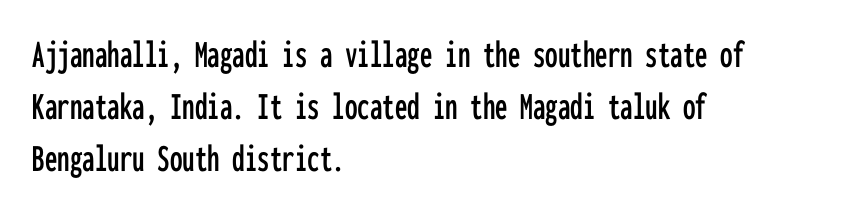
Caption: multi-line text, flush left, ragged right. Caption: standard tracking, unaltered. Does the lettering tilt? It doesn't — this is upright. Is this a fixed-width face? Yes — each glyph sits in an identical cell. The rendering shows plain stroke endings on the letterforms — a sans-serif design. Quick note: interline space is typical.
